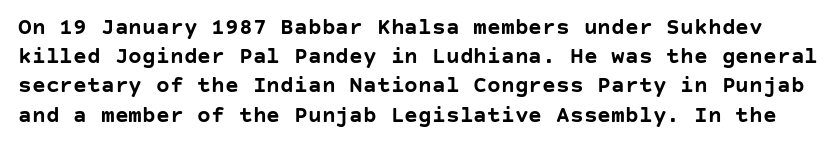
The image shows 23 px bold type, upright; set normal line spacing (1.27x), normal letter spacing, not underlined.
